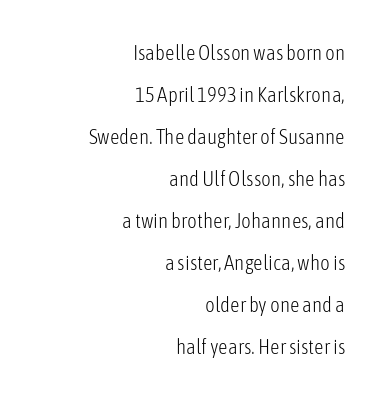
The image shows 21 px text type, upright; set right-aligned, loose line spacing (2.0x), normal letter spacing, not underlined.
